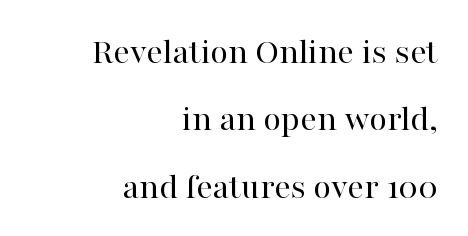
{"serif": "yes", "italic": "no", "bold": "no", "weight": "regular", "width": "normal", "stroke_contrast": "high", "x_height": "medium", "monospaced": "no", "underline": "no", "align": "right", "line_spacing_ratio": 1.82, "letter_spacing": "normal", "letter_spacing_em": 0.0, "glyph_px": 37}
